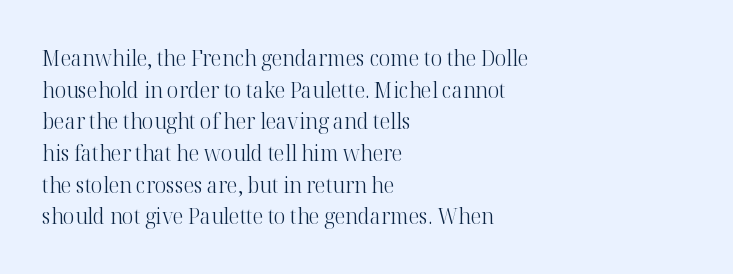
Ordinary non-slanted type is in use. Whoever set this chose a conventional vertical rhythm. Nothing unusual about the tracking: characters are spaced as the font intends. Every row of glyphs begins at an identical x-position on the left.
